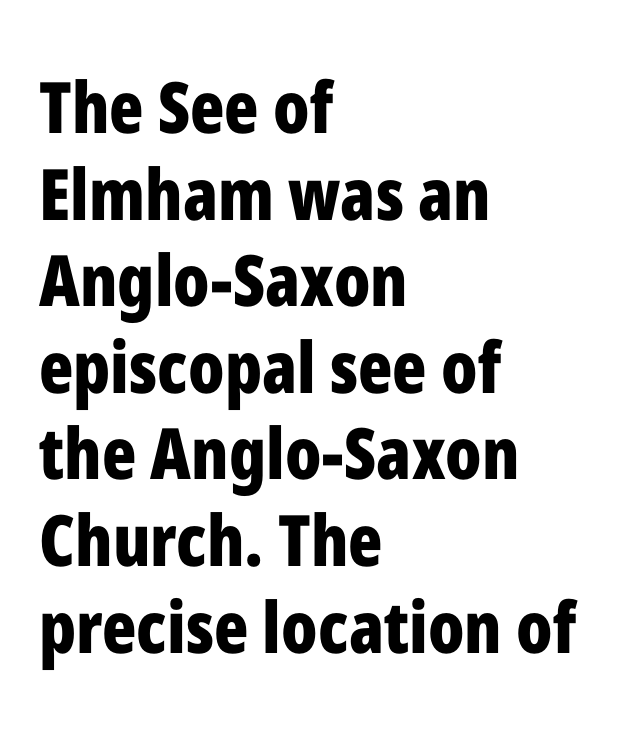
Q: Is the text bold? A: Yes.
Q: Is the text italic (slanted)? A: No, it is upright.
Q: Is the typeface a serif or a sans-serif typeface? A: Sans-serif.
Q: Is the text underlined? A: No.
Q: How is the paragraph aligned? A: Left-aligned.
Q: Is the spacing between letters normal or unusually wide? A: Normal.
Q: Width (condensed, normal, or wide)? A: Condensed.
Q: Stroke contrast? A: Low.
Q: x-height? A: Medium.
Q: Monospaced? A: No.
